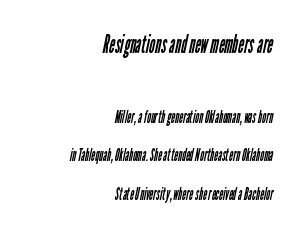
The image shows 25 px text type; set right-aligned, loose line spacing (2.27x), normal letter spacing, not underlined; the first (top) block is 1.47x larger.
